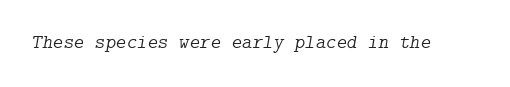
{"italic": "yes", "lean": "right", "slant_degrees": 9, "bold": "no", "underline": "no", "letter_spacing": "normal", "letter_spacing_em": 0.0, "glyph_px": 20}
